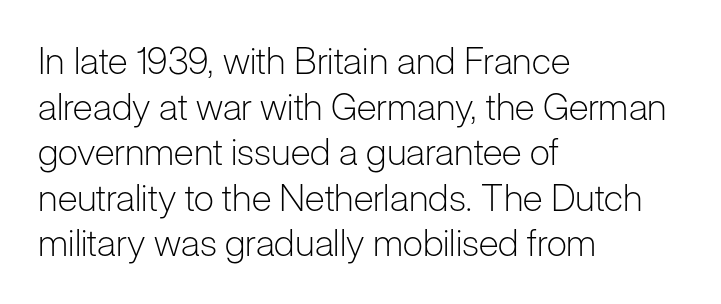
To sum up the face: it is a sans, with no serifs. A typesetter would call this proportional, since set widths differ per character. Caption: standard tracking, unaltered. Does the copy run flush right? No — it runs flush left.
